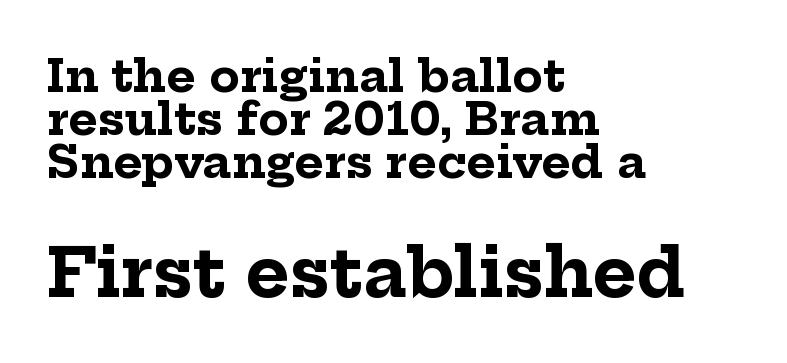
{"serif": "yes", "italic": "no", "bold": "yes", "weight": "bold", "width": "normal", "stroke_contrast": "low", "x_height": "medium", "monospaced": "no", "underline": "no", "align": "left", "line_spacing": "tight", "line_spacing_ratio": 0.96, "letter_spacing": "normal", "letter_spacing_em": 0.0, "larger_block": "second", "size_ratio": 1.49, "glyph_px": 67}
